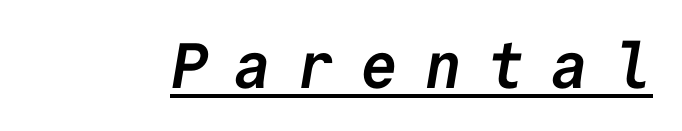
Q: Is the text bold? A: Yes.
Q: Is the typeface a serif or a sans-serif typeface? A: Sans-serif.
Q: Is the text underlined? A: Yes.
Q: Is the spacing between letters normal or unusually wide? A: Unusually wide.
Q: Width (condensed, normal, or wide)? A: Normal.
Q: Stroke contrast? A: Low.
Q: x-height? A: Medium.
Q: Monospaced? A: Yes.
